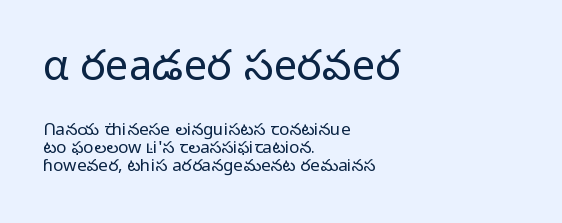
Designer's note — italics off, roman on. Observe the absence of serifs on each vertical stroke in this sample. Line beginnings align vertically; line endings do not. The letters advance in unequal steps, a hallmark of proportional type.
